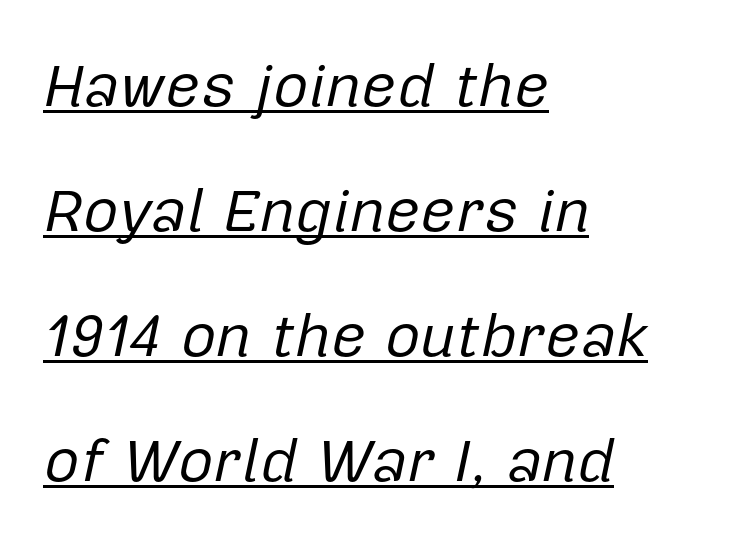
{"italic": "yes", "lean": "right", "slant_degrees": 12, "bold": "no", "weight": "regular", "width": "normal", "stroke_contrast": "low", "x_height": "medium", "monospaced": "no", "underline": "yes", "align": "left", "line_spacing": "loose", "line_spacing_ratio": 2.05, "letter_spacing": "normal", "letter_spacing_em": 0.0, "glyph_px": 61}
